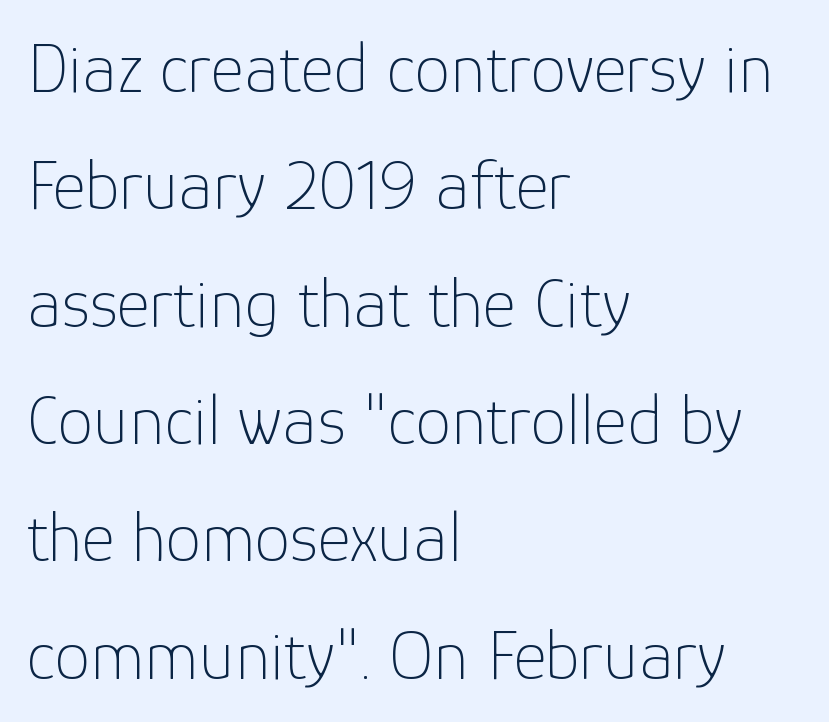
{"serif": "no", "italic": "no", "bold": "no", "weight": "thin", "width": "normal", "stroke_contrast": "low", "x_height": "medium", "monospaced": "no", "underline": "no", "align": "left", "line_spacing": "normal", "line_spacing_ratio": 1.63, "letter_spacing": "normal", "letter_spacing_em": 0.0, "glyph_px": 72}
